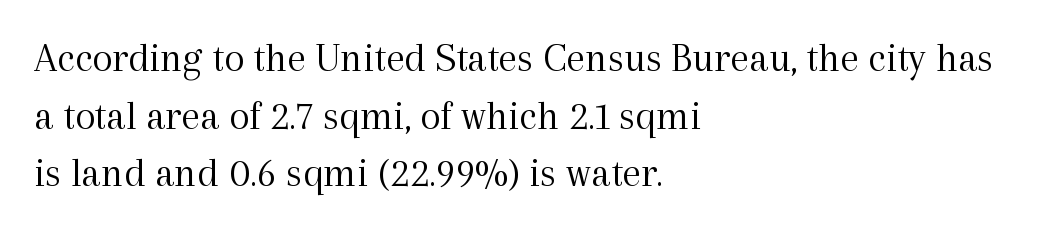
The image shows 42 px light serif type, upright; set left-aligned, normal line spacing (1.37x), normal letter spacing, not underlined; a medium x-height.
